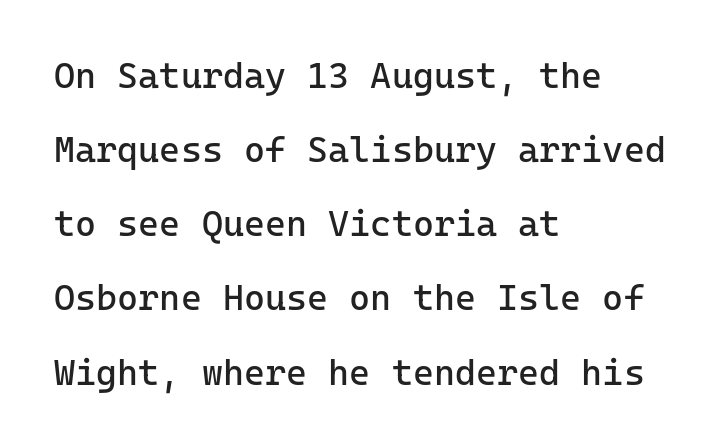
{"serif": "no", "italic": "no", "bold": "no", "weight": "regular", "width": "normal", "stroke_contrast": "low", "x_height": "medium", "monospaced": "yes", "underline": "no", "align": "left", "line_spacing": "loose", "line_spacing_ratio": 2.06, "letter_spacing": "normal", "letter_spacing_em": 0.0, "glyph_px": 36}
